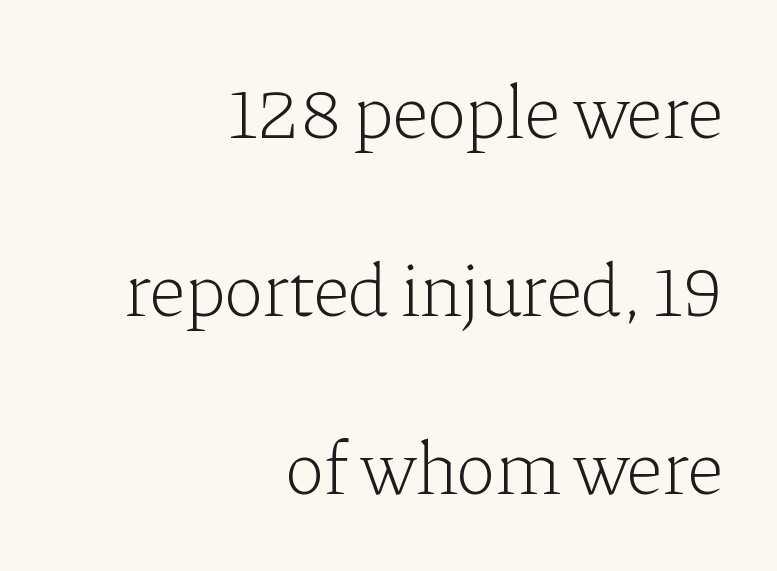
{"serif": "yes", "italic": "no", "bold": "no", "weight": "light", "width": "normal", "stroke_contrast": "low", "x_height": "medium", "monospaced": "no", "underline": "no", "align": "right", "line_spacing": "loose", "line_spacing_ratio": 2.34, "letter_spacing": "normal", "letter_spacing_em": 0.0, "glyph_px": 76}
